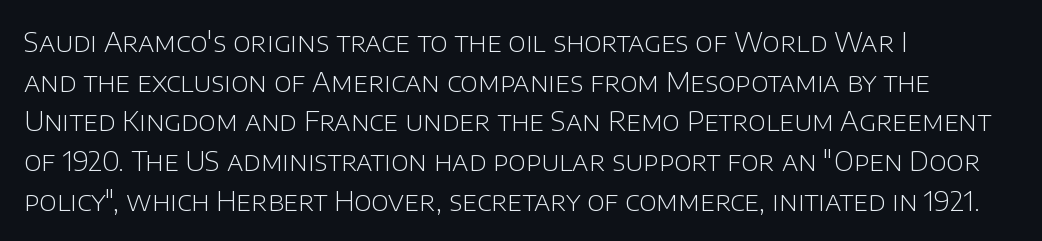
Notice how descenders clear the ascenders below comfortably — that's standard leading. Inter-character spacing is left at the font's built-in metrics. Bare-footed words on every line. The strokes are not fattened; the text isn't bold. A student would call this left alignment; a typographer would say flush left, rag right.
